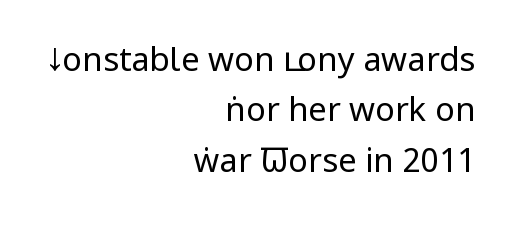
Every row of glyphs terminates at an identical x-position on the right. Each letter keeps its own natural width here, so spacing adapts to shape. Rendered with straight, roman letterforms. Underline: absent. A normal amount of white space separates one row of letters from the next.
